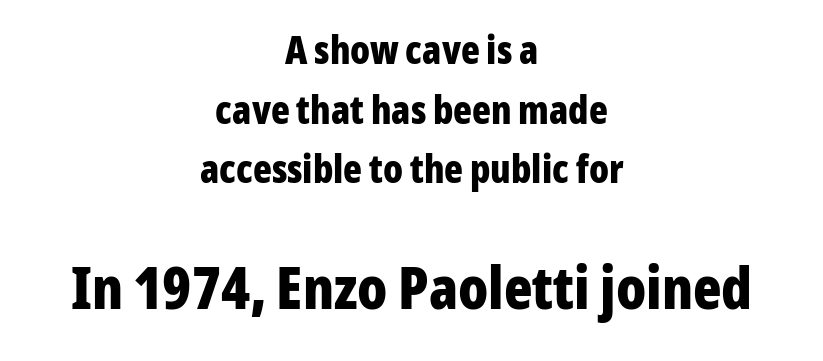
Q: Is the text bold? A: Yes.
Q: Is the text italic (slanted)? A: No, it is upright.
Q: Is the typeface a serif or a sans-serif typeface? A: Sans-serif.
Q: Is the text underlined? A: No.
Q: How is the paragraph aligned? A: Centered.
Q: Is the spacing between letters normal or unusually wide? A: Normal.
Q: Is the spacing between lines tight, normal or loose? A: Normal.
Q: Which block of text is set in a larger size, the first (top) or the second (bottom)? A: The second (bottom) one.
Q: Width (condensed, normal, or wide)? A: Condensed.
Q: Stroke contrast? A: Low.
Q: x-height? A: Medium.
Q: Monospaced? A: No.
